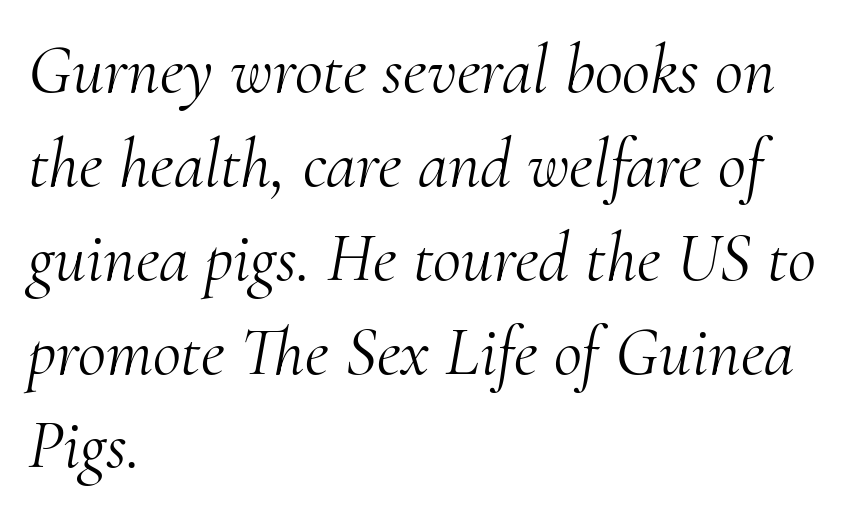
Q: Is the text bold? A: No.
Q: Is the text italic (slanted)? A: Yes, it leans right by about 10 degrees.
Q: Is the typeface a serif or a sans-serif typeface? A: Serif.
Q: Is the text underlined? A: No.
Q: How is the paragraph aligned? A: Left-aligned.
Q: Is the spacing between letters normal or unusually wide? A: Normal.
Q: Is the spacing between lines tight, normal or loose? A: Normal.
Q: Width (condensed, normal, or wide)? A: Normal.
Q: Stroke contrast? A: Medium.
Q: x-height? A: Small.
Q: Monospaced? A: No.
